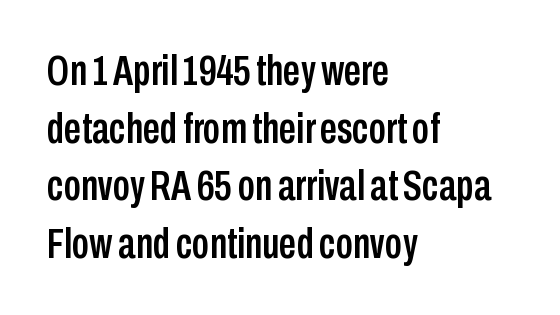
The image shows 43 px condensed sans-serif type, upright; set left-aligned, normal line spacing (1.34x), normal letter spacing, not underlined; low stroke contrast and a medium x-height.
